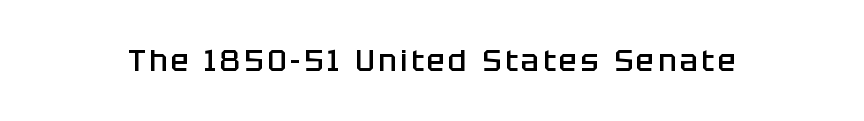
Beneath every word, the page is bare. You can tell from the bare stems that sans-serif type was used. Semibold letterforms, between regular and bold. Characters remain perfectly vertical along every line.
